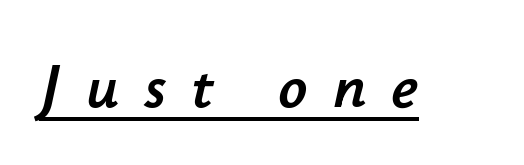
Q: Is the text italic (slanted)? A: Yes, it leans right by about 12 degrees.
Q: Is the text underlined? A: Yes.
Q: Is the spacing between letters normal or unusually wide? A: Unusually wide.
Q: Width (condensed, normal, or wide)? A: Normal.
Q: Stroke contrast? A: Low.
Q: x-height? A: Small.
Q: Monospaced? A: No.
